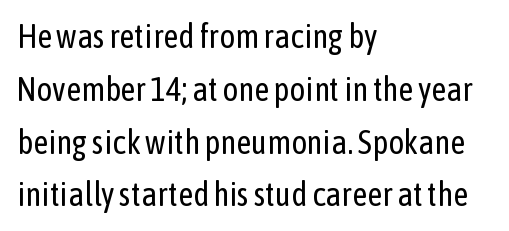
Q: Is the text bold? A: No.
Q: Is the text italic (slanted)? A: No, it is upright.
Q: Is the typeface a serif or a sans-serif typeface? A: Sans-serif.
Q: Is the text underlined? A: No.
Q: How is the paragraph aligned? A: Left-aligned.
Q: Is the spacing between letters normal or unusually wide? A: Normal.
Q: Is the spacing between lines tight, normal or loose? A: Normal.
Q: Width (condensed, normal, or wide)? A: Condensed.
Q: Stroke contrast? A: Low.
Q: x-height? A: Medium.
Q: Monospaced? A: No.
